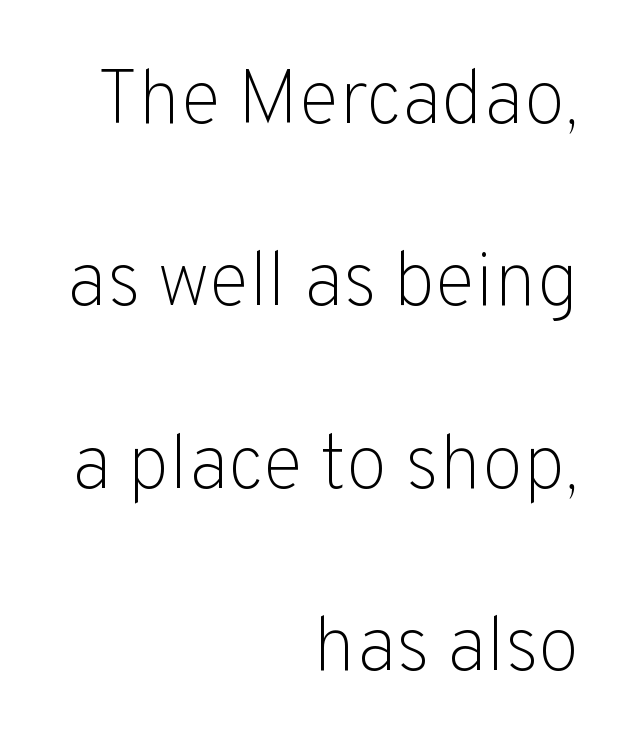
Q: Is the text bold? A: No.
Q: Is the text italic (slanted)? A: No, it is upright.
Q: Is the typeface a serif or a sans-serif typeface? A: Sans-serif.
Q: Is the text underlined? A: No.
Q: How is the paragraph aligned? A: Right-aligned.
Q: Is the spacing between letters normal or unusually wide? A: Normal.
Q: Is the spacing between lines tight, normal or loose? A: Loose.
Q: Width (condensed, normal, or wide)? A: Normal.
Q: Stroke contrast? A: Low.
Q: x-height? A: Medium.
Q: Monospaced? A: No.
